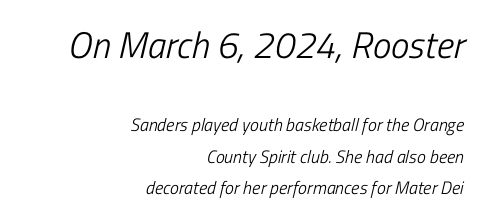
The image shows 37 px light, condensed type, italic (leaning right); set right-aligned, line spacing 1.75x, normal letter spacing, not underlined; the first (top) block is 2.06x larger; low stroke contrast and a medium x-height.
